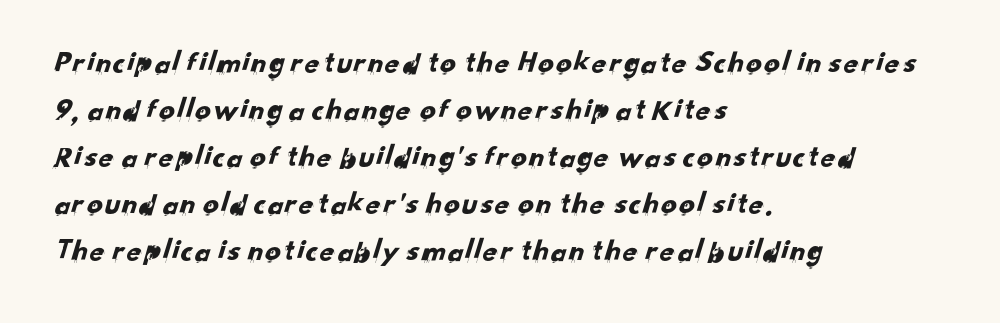
Q: Is the typeface a serif or a sans-serif typeface? A: Sans-serif.
Q: Is the text underlined? A: No.
Q: How is the paragraph aligned? A: Left-aligned.
Q: Is the spacing between letters normal or unusually wide? A: Normal.
Q: Is the spacing between lines tight, normal or loose? A: Normal.
Q: Width (condensed, normal, or wide)? A: Normal.
Q: Stroke contrast? A: Low.
Q: x-height? A: Small.
Q: Monospaced? A: No.
